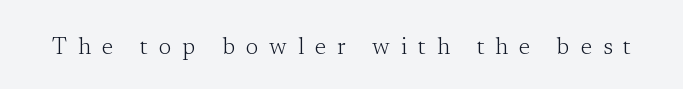
Letter spacing: wide. These lines were composed using upright roman letters. Anything drawn beneath the words? Only blank space. Letters have the restrained weight of plain body copy at most.
